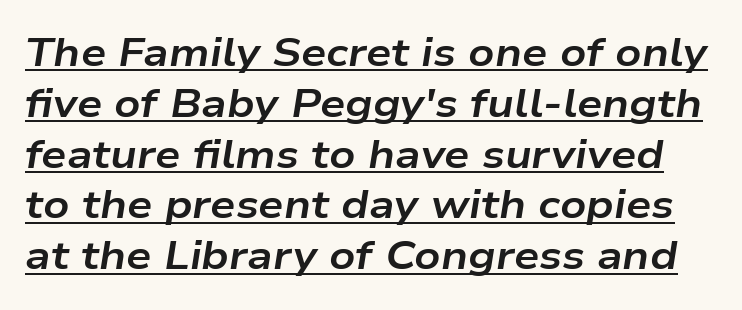
The image shows 40 px bold, wide type, italic (leaning right); set normal line spacing (1.27x), normal letter spacing, underlined; low stroke contrast and a medium x-height.
